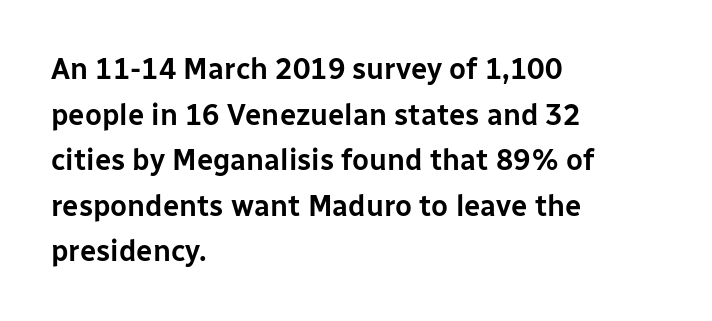
The image shows 29 px sans-serif type, upright; set left-aligned, normal line spacing (1.57x), normal letter spacing, not underlined; low stroke contrast and a medium x-height.
